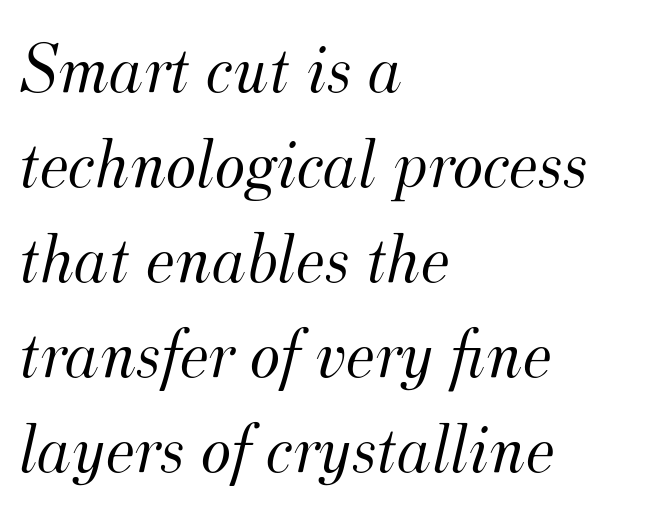
{"serif": "yes", "italic": "yes", "lean": "right", "slant_degrees": 12, "bold": "no", "weight": "light", "width": "normal", "stroke_contrast": "medium", "x_height": "small", "monospaced": "no", "underline": "no", "align": "left", "line_spacing": "normal", "line_spacing_ratio": 1.32, "letter_spacing": "normal", "letter_spacing_em": 0.0, "glyph_px": 72}
